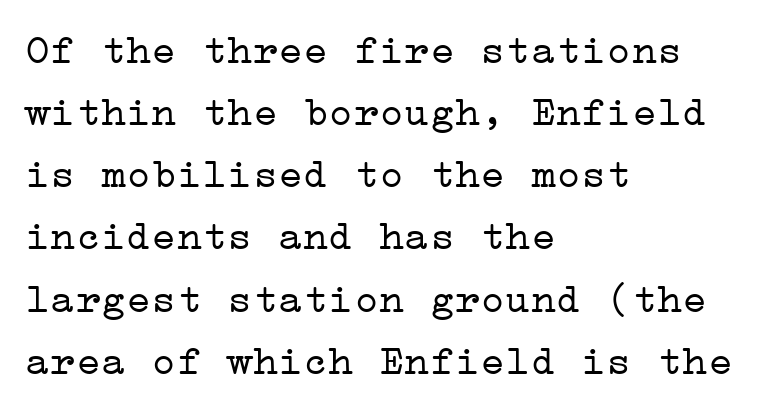
Horizontal bands of white between lines are of average thickness. Typographically, this falls in the serif category. Glyph-to-glyph distance matches everyday printed text. Caption: face not bold, strokes unweighted. Notice how the stems are strictly vertical — no italics here. Lines of text with bare space underneath.
